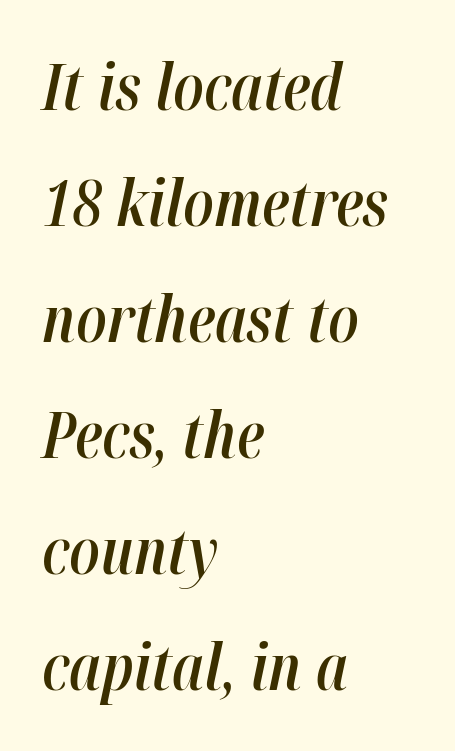
Q: Is the text bold? A: Semi-bold.
Q: Is the text italic (slanted)? A: Yes, it leans right by about 12 degrees.
Q: Is the text underlined? A: No.
Q: How is the paragraph aligned? A: Left-aligned.
Q: Is the spacing between letters normal or unusually wide? A: Normal.
Q: Width (condensed, normal, or wide)? A: Condensed.
Q: Stroke contrast? A: High.
Q: x-height? A: Medium.
Q: Monospaced? A: No.
